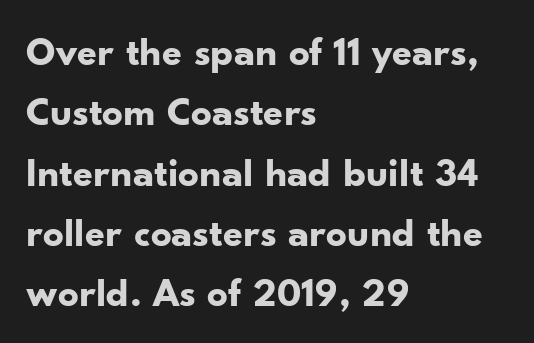
{"serif": "no", "italic": "no", "bold": "yes", "weight": "bold", "width": "normal", "stroke_contrast": "low", "x_height": "small", "monospaced": "no", "underline": "no", "align": "left", "line_spacing": "normal", "line_spacing_ratio": 1.47, "letter_spacing": "normal", "letter_spacing_em": 0.0, "glyph_px": 41}
